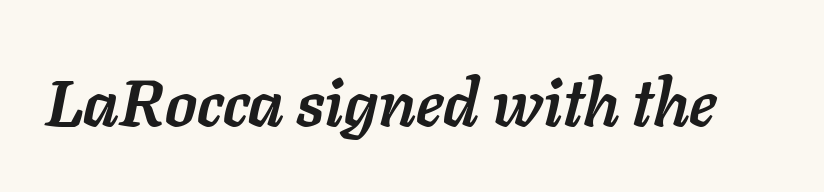
The image shows 65 px semibold type, italic (leaning right); set normal letter spacing, not underlined; low stroke contrast and a medium x-height.
